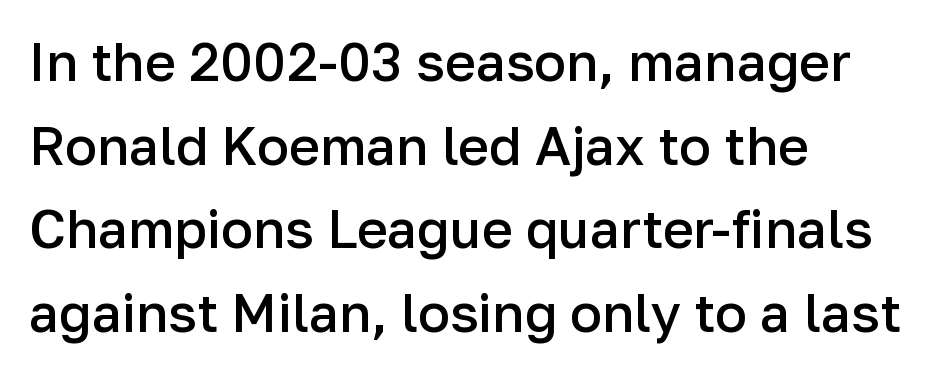
{"serif": "no", "italic": "no", "bold": "semi", "weight": "semibold", "width": "normal", "stroke_contrast": "low", "x_height": "medium", "monospaced": "no", "underline": "no", "align": "left", "line_spacing": "normal", "line_spacing_ratio": 1.58, "letter_spacing": "normal", "letter_spacing_em": 0.0, "glyph_px": 53}
